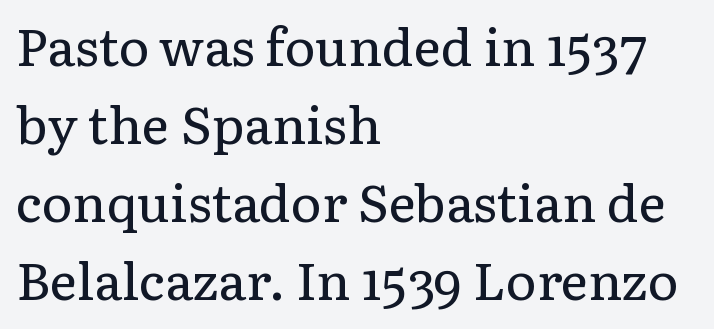
{"serif": "yes", "italic": "no", "bold": "no", "weight": "regular", "width": "normal", "stroke_contrast": "low", "x_height": "medium", "monospaced": "no", "underline": "no", "align": "left", "line_spacing": "normal", "line_spacing_ratio": 1.5, "letter_spacing": "normal", "letter_spacing_em": 0.0, "glyph_px": 52}
